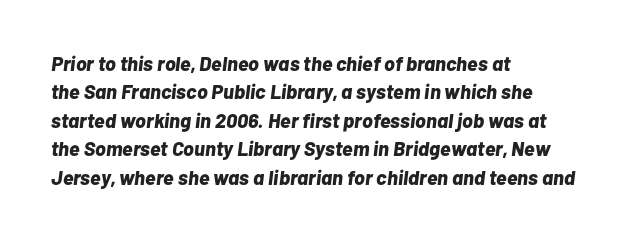
Q: Is the text bold? A: Yes.
Q: Is the text italic (slanted)? A: Yes, it leans right by about 7 degrees.
Q: Is the text underlined? A: No.
Q: How is the paragraph aligned? A: Left-aligned.
Q: Is the spacing between letters normal or unusually wide? A: Normal.
Q: Is the spacing between lines tight, normal or loose? A: Normal.
